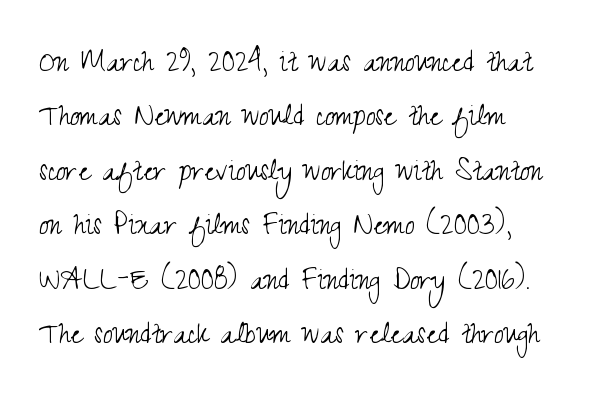
Q: Is the text bold? A: No.
Q: Is the text italic (slanted)? A: No, it is upright.
Q: Is the typeface a serif or a sans-serif typeface? A: Sans-serif.
Q: Is the text underlined? A: No.
Q: Is the spacing between letters normal or unusually wide? A: Normal.
Q: Is the spacing between lines tight, normal or loose? A: Normal.
Q: Width (condensed, normal, or wide)? A: Condensed.
Q: Stroke contrast? A: Medium.
Q: x-height? A: Small.
Q: Monospaced? A: No.
